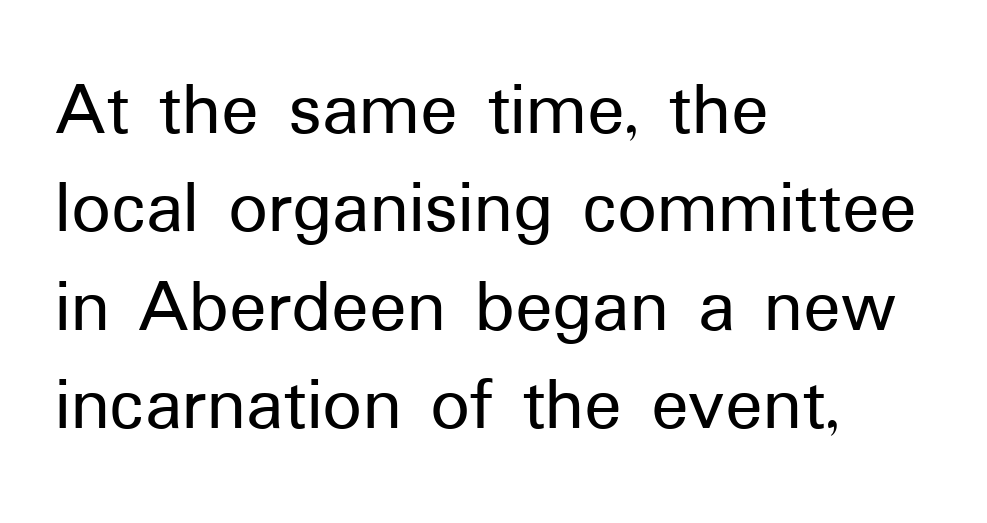
Q: Is the text italic (slanted)? A: No, it is upright.
Q: Is the typeface a serif or a sans-serif typeface? A: Sans-serif.
Q: Is the text underlined? A: No.
Q: How is the paragraph aligned? A: Left-aligned.
Q: Is the spacing between letters normal or unusually wide? A: Normal.
Q: Is the spacing between lines tight, normal or loose? A: Normal.
Q: Width (condensed, normal, or wide)? A: Normal.
Q: Stroke contrast? A: Low.
Q: x-height? A: Medium.
Q: Monospaced? A: No.
